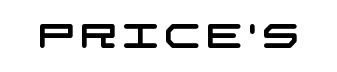
Are there feet on the stems? There aren't — it's a sans. The string is rendered with underlining switched off.
